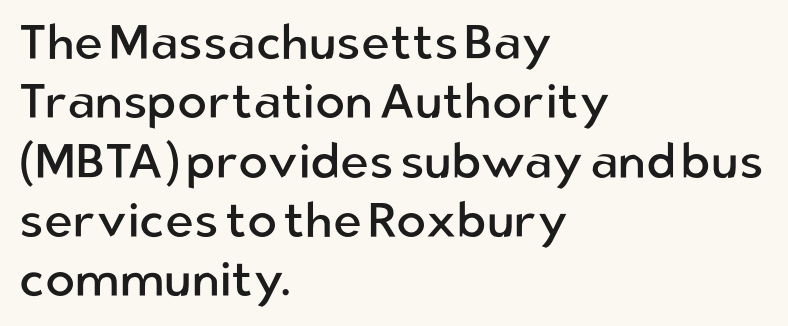
Varying glyph widths throughout — classic text-font behaviour. If you drew a line through each stem, it would be perfectly vertical. Short and long lines alike share a common starting point at left. The strokes carry an ordinary text weight at most. Just letters on the line, the space beneath them empty. This rendering leaves character spacing at its baseline value.
